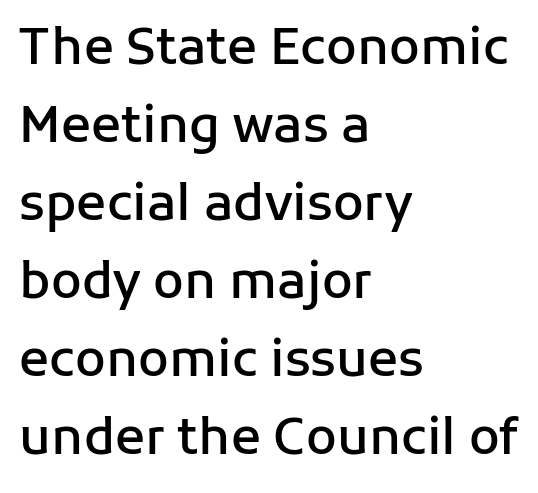
Q: Is the text bold? A: Semi-bold.
Q: Is the text italic (slanted)? A: No, it is upright.
Q: Is the typeface a serif or a sans-serif typeface? A: Sans-serif.
Q: Is the text underlined? A: No.
Q: How is the paragraph aligned? A: Left-aligned.
Q: Is the spacing between letters normal or unusually wide? A: Normal.
Q: Is the spacing between lines tight, normal or loose? A: Normal.
Q: Width (condensed, normal, or wide)? A: Normal.
Q: Stroke contrast? A: Low.
Q: x-height? A: Medium.
Q: Monospaced? A: No.
